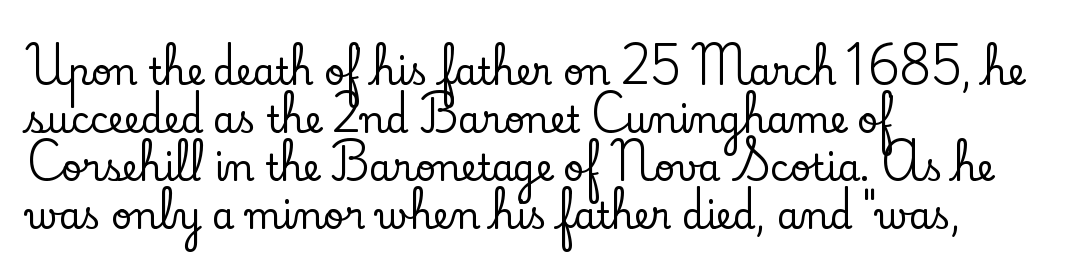
The image shows 36 px serif type, upright; set left-aligned, normal line spacing (1.33x), normal letter spacing, not underlined; low stroke contrast and a small x-height.
